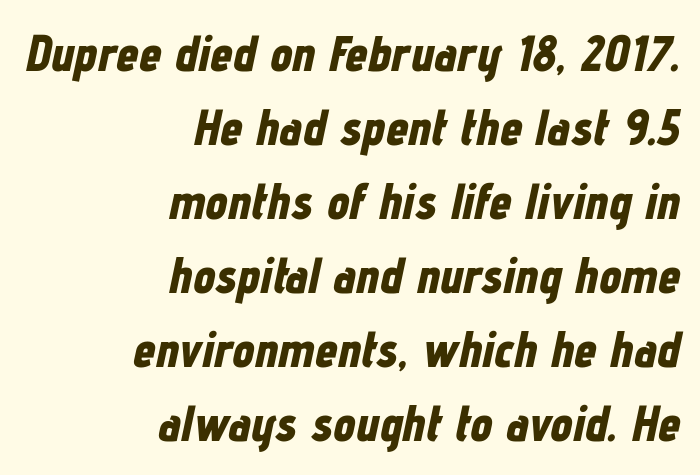
Every row of glyphs terminates at an identical x-position on the right. The letterforms sit shoulder to shoulder at normal distance. Heft: maximum for text — a bold. Would a proofreader flag this as italicized? Yes. This rendering features lettering with no underline.
